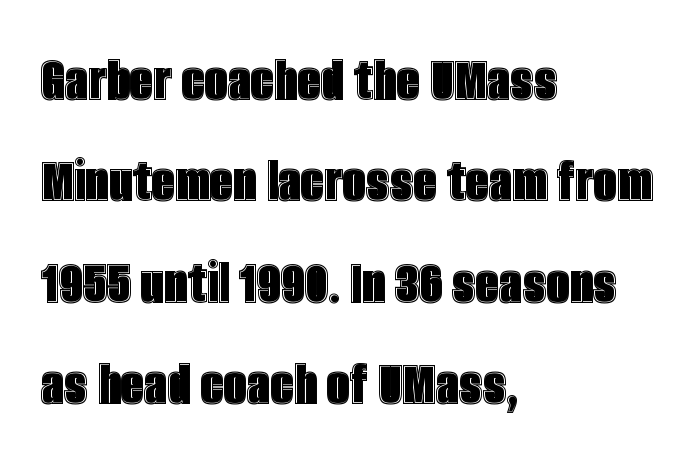
These lines were composed using upright roman letters. What's the leading like? Ordinary, nothing unusual. A typesetter would call this proportional, since set widths differ per character. The area under the type is left untouched. The paragraph has a hard left edge and a soft right edge.
